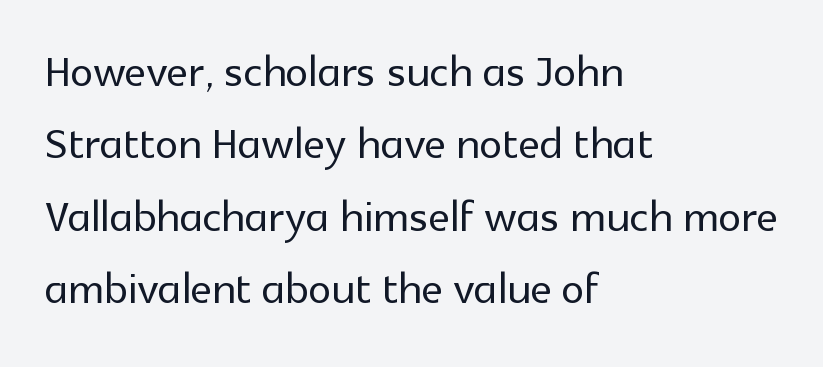
{"serif": "no", "italic": "no", "width": "normal", "x_height": "medium", "monospaced": "no", "underline": "no", "align": "left", "line_spacing": "normal", "line_spacing_ratio": 1.25, "letter_spacing": "normal", "letter_spacing_em": 0.0, "glyph_px": 58}
